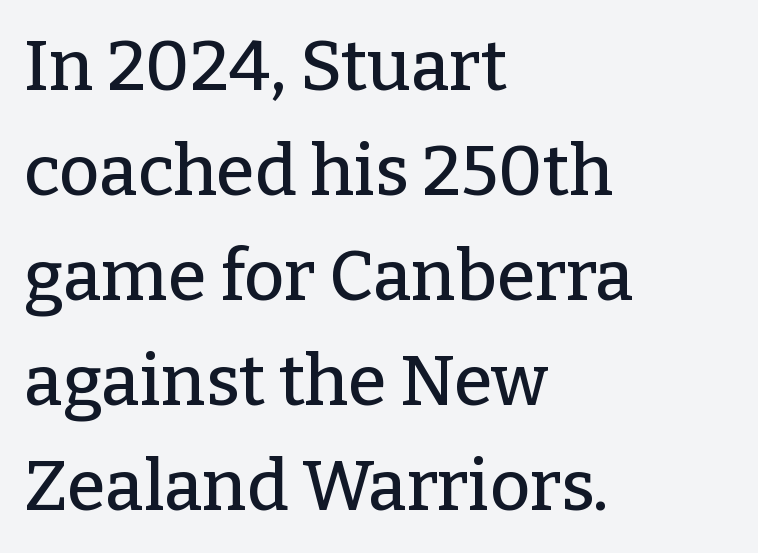
Compared with a centered layout, this one pins lines to the left instead. The face used here is rendered with its standard letterfit. The line-height multiplier appears to be the usual default. Each row of text sits above clean, open space. Nope, not italic — everything's standing straight.
